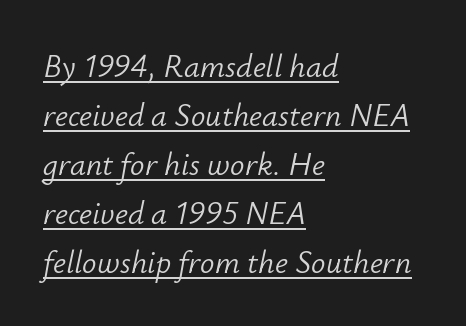
The image shows 32 px light type, italic (leaning right); set left-aligned, normal line spacing (1.53x), normal letter spacing, underlined; low stroke contrast and a small x-height.
